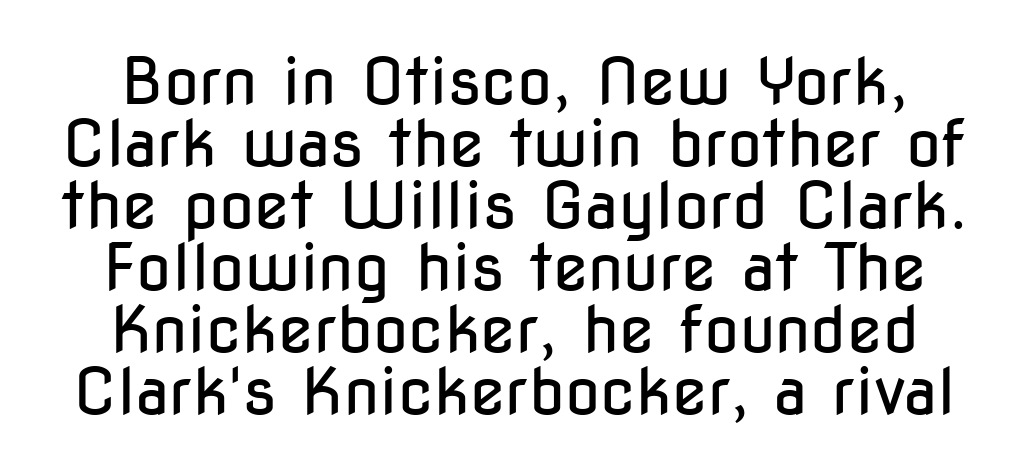
Look at the bottom of the vertical strokes: they stop flat, with no serifs. The vertical gap from one line to the next is small. The face used here is proportionally spaced, like ordinary book or web type. Summary of weight: not heavy and not bold.
